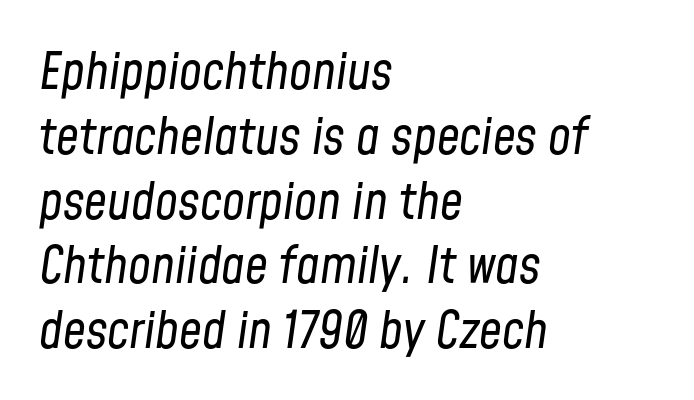
The image shows 51 px regular-weight, condensed type, italic (leaning right); set left-aligned, normal line spacing (1.27x), normal letter spacing, not underlined; low stroke contrast and a medium x-height.
